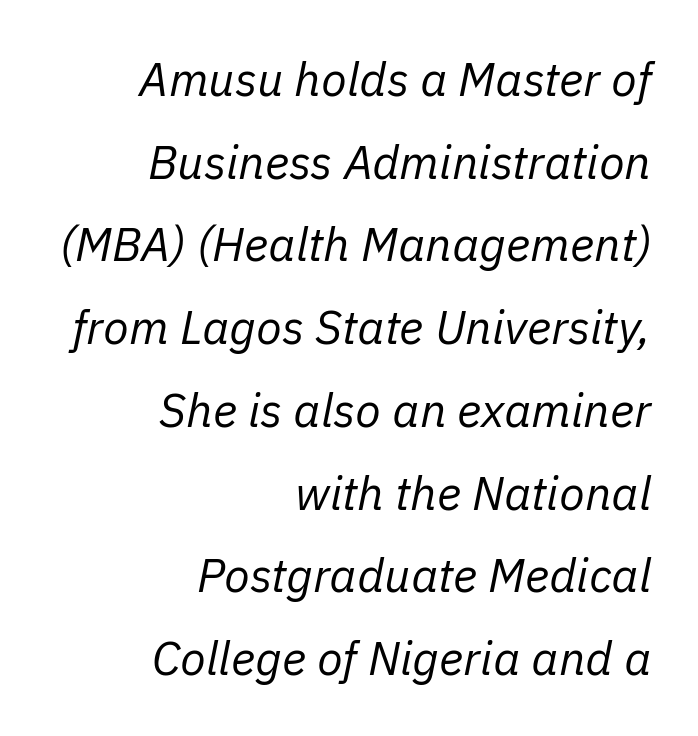
If you drew a line through each stem, it would be angled. Character widths vary here, with narrow letters taking less room than wide ones. Counters stay open thanks to moderate or lighter strokes. Plain, unruled lines of type. Layout note: lines flush right. Inter-character spacing is left at the font's built-in metrics.
